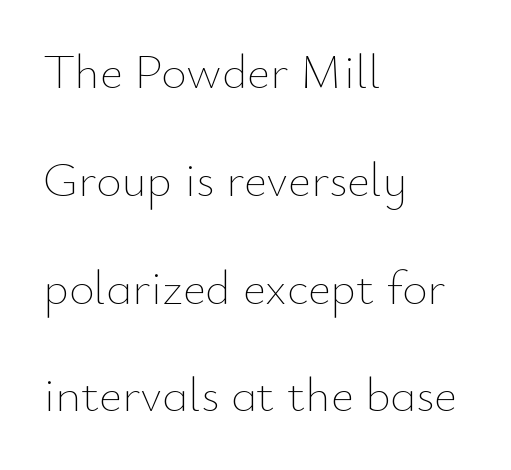
Q: Is the text bold? A: No.
Q: Is the text italic (slanted)? A: No, it is upright.
Q: Is the text underlined? A: No.
Q: How is the paragraph aligned? A: Left-aligned.
Q: Is the spacing between letters normal or unusually wide? A: Normal.
Q: Is the spacing between lines tight, normal or loose? A: Loose.
Q: Width (condensed, normal, or wide)? A: Normal.
Q: Stroke contrast? A: Low.
Q: x-height? A: Small.
Q: Monospaced? A: No.
